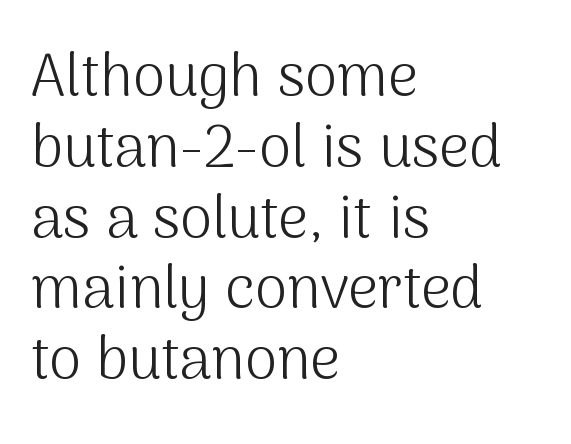
{"serif": "no", "italic": "no", "bold": "no", "weight": "light", "width": "normal", "stroke_contrast": "medium", "x_height": "medium", "monospaced": "no", "underline": "no", "align": "left", "line_spacing_ratio": 1.2, "letter_spacing": "normal", "letter_spacing_em": 0.0, "glyph_px": 59}
